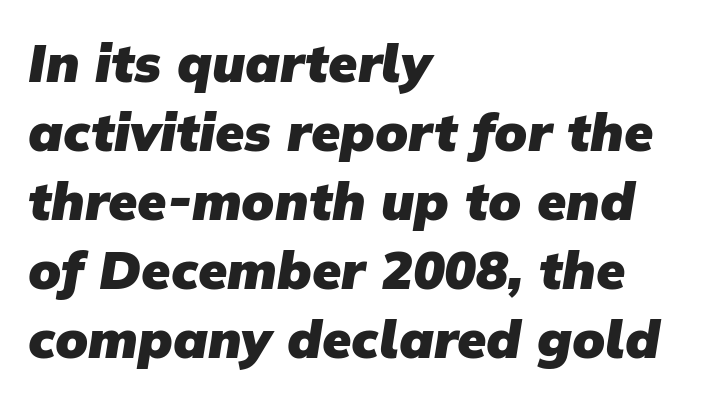
The passage shown is typed in a proportional face where columns would drift. Beneath every word, the page is bare. Interline gaps are of average width in this sample. Weight: bold.
